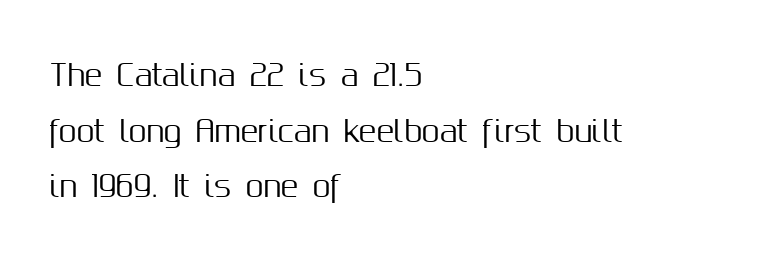
Q: Is the text italic (slanted)? A: No, it is upright.
Q: Is the typeface a serif or a sans-serif typeface? A: Sans-serif.
Q: Is the text underlined? A: No.
Q: How is the paragraph aligned? A: Left-aligned.
Q: Is the spacing between letters normal or unusually wide? A: Normal.
Q: Is the spacing between lines tight, normal or loose? A: Loose.
Q: Width (condensed, normal, or wide)? A: Normal.
Q: Stroke contrast? A: Medium.
Q: x-height? A: Medium.
Q: Monospaced? A: No.
